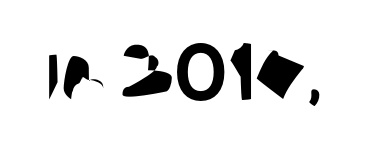
Q: Is the typeface a serif or a sans-serif typeface? A: Sans-serif.
Q: Is the text underlined? A: No.
Q: Is the spacing between letters normal or unusually wide? A: Normal.
Q: Width (condensed, normal, or wide)? A: Normal.
Q: Stroke contrast? A: Low.
Q: x-height? A: Large.
Q: Monospaced? A: No.
